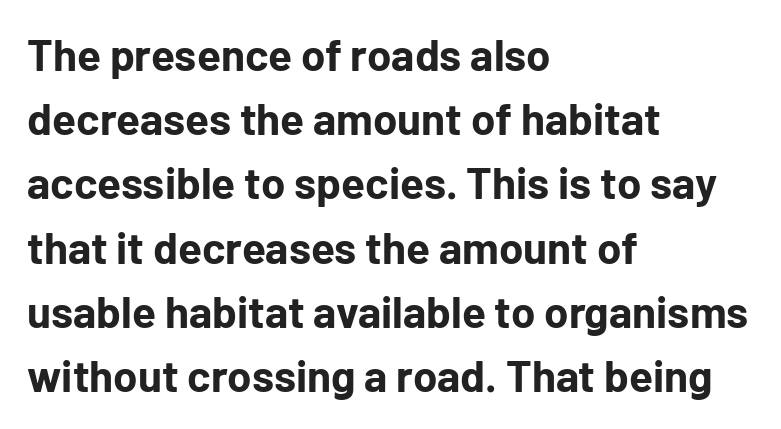
The image shows 44 px bold sans-serif type, upright; set left-aligned, normal line spacing (1.46x), normal letter spacing, not underlined; low stroke contrast and a medium x-height.
